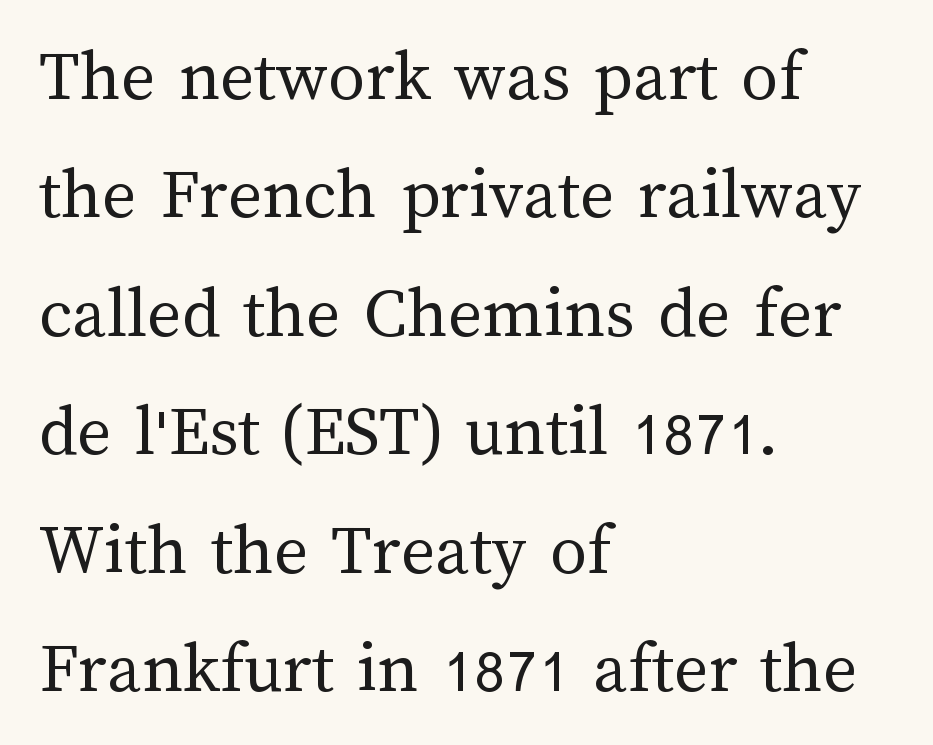
Q: Is the text bold? A: No.
Q: Is the text italic (slanted)? A: No, it is upright.
Q: Is the text underlined? A: No.
Q: How is the paragraph aligned? A: Left-aligned.
Q: Is the spacing between letters normal or unusually wide? A: Normal.
Q: Is the spacing between lines tight, normal or loose? A: Normal.
Q: Width (condensed, normal, or wide)? A: Normal.
Q: Stroke contrast? A: Medium.
Q: x-height? A: Medium.
Q: Monospaced? A: No.
